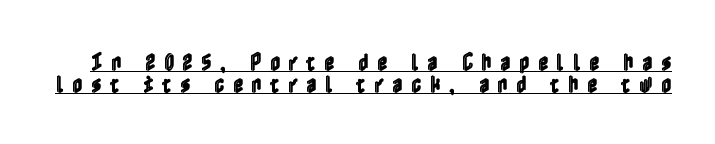
These lines huddle together more closely than default settings would place them. Compared with typical body copy, the letter spacing here is much looser. Is there an underline? Yes — a line sits under the letters. In terms of posture, this sample is upright.
